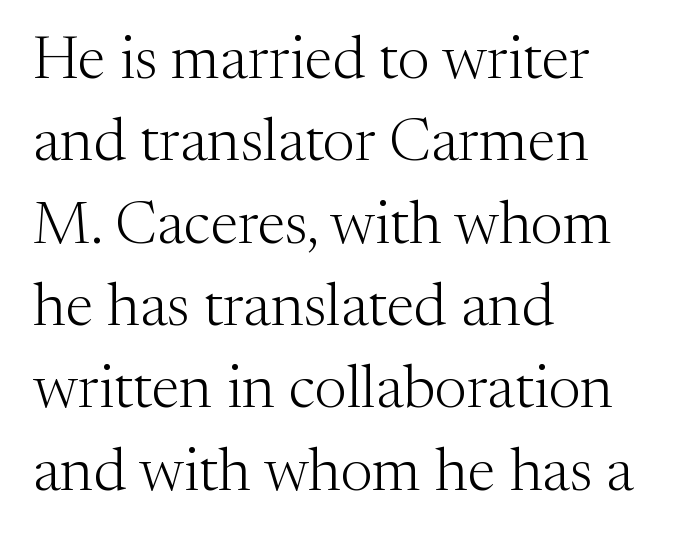
The image shows 61 px light serif type, upright; set left-aligned, normal line spacing (1.35x), normal letter spacing, not underlined; medium stroke contrast and a medium x-height.
